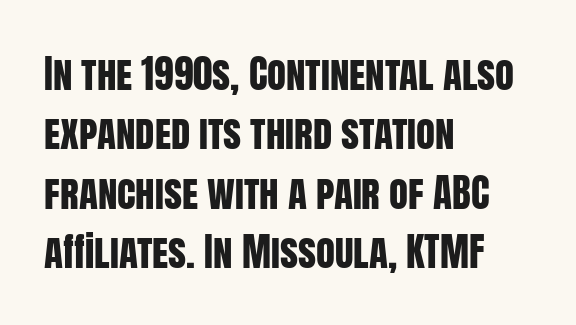
The image shows 39 px condensed sans-serif type, upright; set left-aligned, normal line spacing (1.52x), normal letter spacing, not underlined; low stroke contrast and a large x-height.
